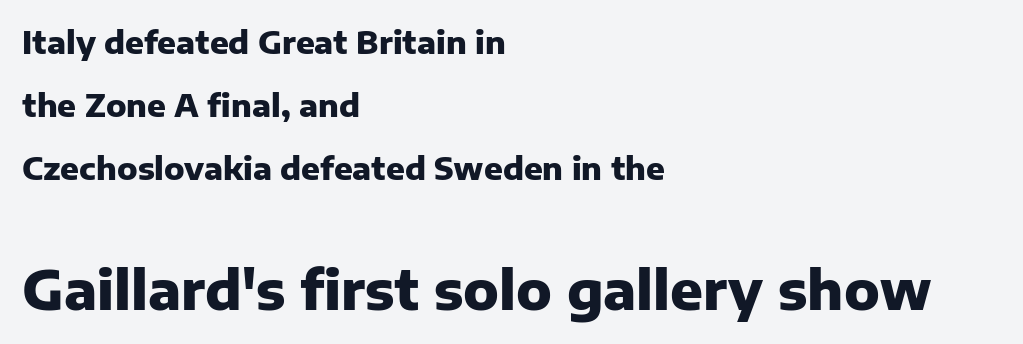
The image shows 54 px heavy sans-serif type, upright; set left-aligned, loose line spacing (2.03x), normal letter spacing, not underlined; the second (bottom) block is 1.74x larger; low stroke contrast and a medium x-height.
